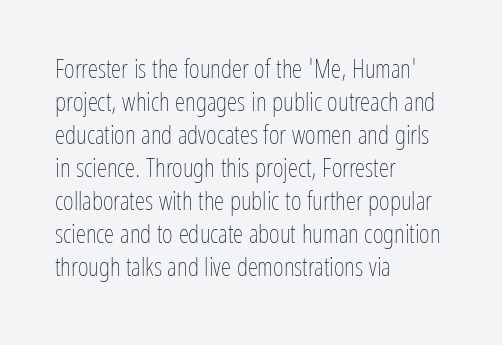
When letters stand straight like this, we call the style roman or upright. These lines sit exactly where default settings would place them. Students, note that the glyphs here touch the page at normal intervals. The passage shown is not bold in any degree. In CSS terms this would be text-align: left. Underlining? Definitely not there.
